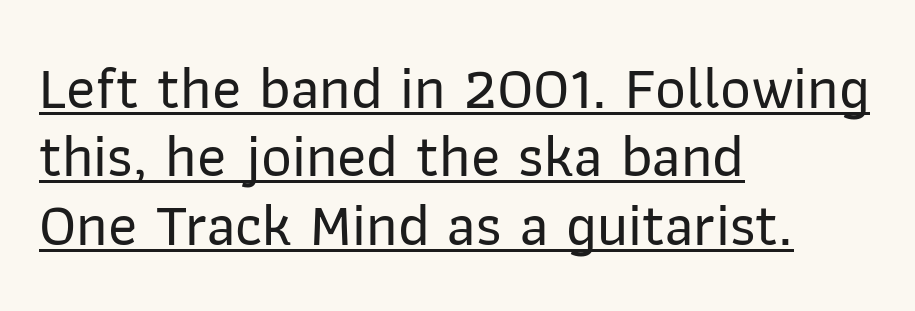
{"serif": "no", "italic": "no", "width": "normal", "stroke_contrast": "low", "x_height": "medium", "monospaced": "no", "underline": "yes", "align": "left", "line_spacing": "tight", "line_spacing_ratio": 1.14, "letter_spacing": "normal", "letter_spacing_em": 0.0, "glyph_px": 60}
